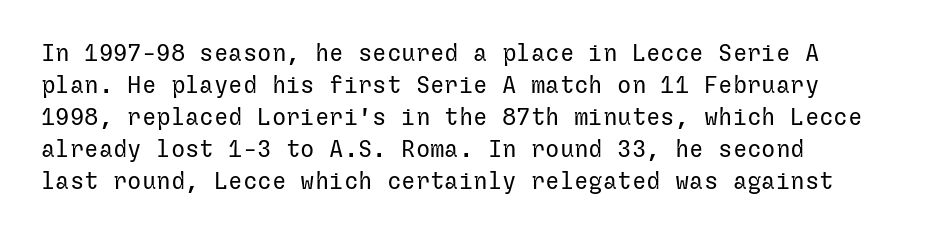
The image shows 24 px text type, upright; set left-aligned, normal line spacing (1.33x), normal letter spacing, not underlined.
